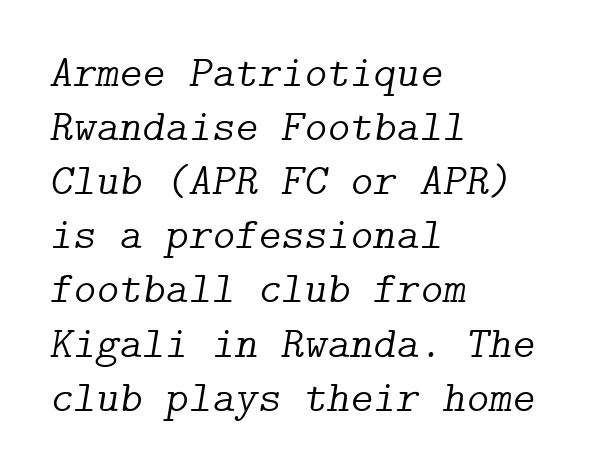
Q: Is the text bold? A: No.
Q: Is the text italic (slanted)? A: Yes, it leans right by about 9 degrees.
Q: Is the typeface a serif or a sans-serif typeface? A: Serif.
Q: Is the text underlined? A: No.
Q: How is the paragraph aligned? A: Left-aligned.
Q: Is the spacing between letters normal or unusually wide? A: Normal.
Q: Width (condensed, normal, or wide)? A: Normal.
Q: Stroke contrast? A: Low.
Q: x-height? A: Medium.
